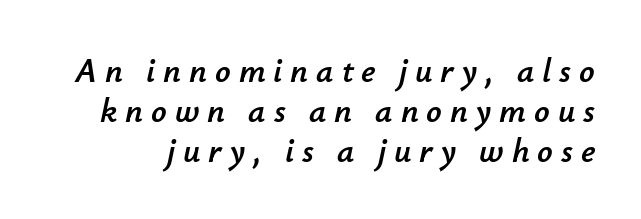
{"italic": "yes", "lean": "right", "slant_degrees": 12, "width": "normal", "stroke_contrast": "low", "x_height": "small", "monospaced": "no", "underline": "no", "line_spacing_ratio": 1.18, "letter_spacing": "wide", "letter_spacing_em": 0.23, "glyph_px": 34}
